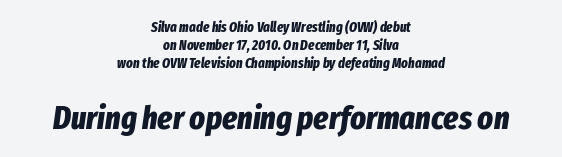
{"italic": "yes", "lean": "right", "slant_degrees": 8, "bold": "yes", "weight": "bold", "width": "condensed", "stroke_contrast": "low", "x_height": "medium", "monospaced": "no", "underline": "no", "align": "center", "line_spacing": "normal", "line_spacing_ratio": 1.28, "letter_spacing": "normal", "letter_spacing_em": 0.0, "larger_block": "second", "size_ratio": 2.36, "glyph_px": 33}
